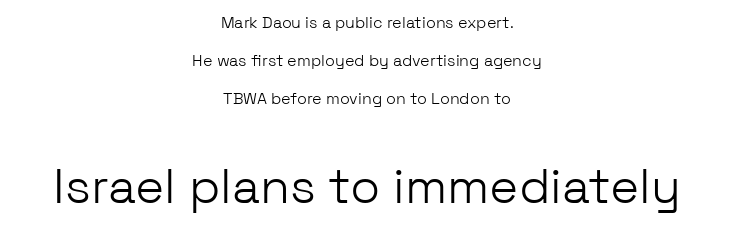
Q: Is the text bold? A: No.
Q: Is the text italic (slanted)? A: No, it is upright.
Q: Is the typeface a serif or a sans-serif typeface? A: Sans-serif.
Q: Is the text underlined? A: No.
Q: How is the paragraph aligned? A: Centered.
Q: Is the spacing between letters normal or unusually wide? A: Normal.
Q: Is the spacing between lines tight, normal or loose? A: Loose.
Q: Which block of text is set in a larger size, the first (top) or the second (bottom)? A: The second (bottom) one.
Q: Width (condensed, normal, or wide)? A: Normal.
Q: Stroke contrast? A: Low.
Q: x-height? A: Medium.
Q: Monospaced? A: No.
